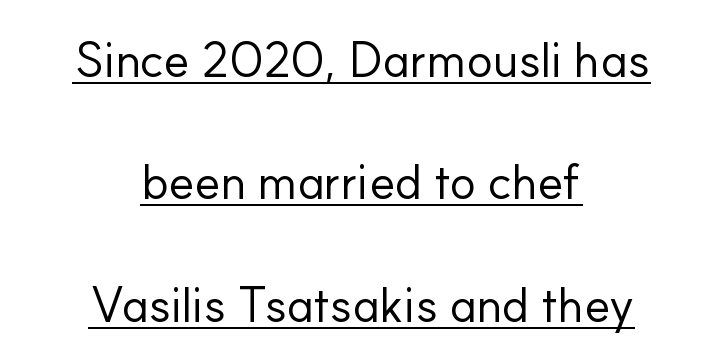
Notice how the passage keeps no hard edge, just a central spine. Letters have the restrained weight of plain body copy at most. This rendering employs a face without finishing strokes, i.e., a sans-serif. This sample has the flowing, uneven cadence of proportional lettering. Style check: upright.
